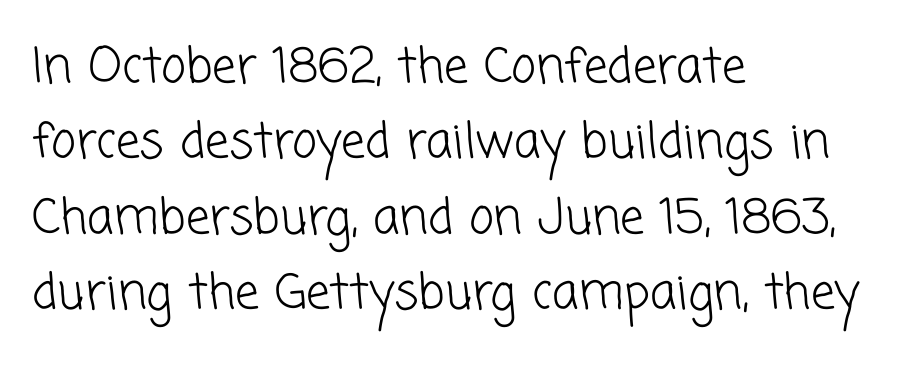
Q: Is the text bold? A: No.
Q: Is the typeface a serif or a sans-serif typeface? A: Sans-serif.
Q: Is the text underlined? A: No.
Q: How is the paragraph aligned? A: Left-aligned.
Q: Is the spacing between letters normal or unusually wide? A: Normal.
Q: Is the spacing between lines tight, normal or loose? A: Normal.
Q: Width (condensed, normal, or wide)? A: Normal.
Q: Stroke contrast? A: Low.
Q: x-height? A: Medium.
Q: Monospaced? A: No.
